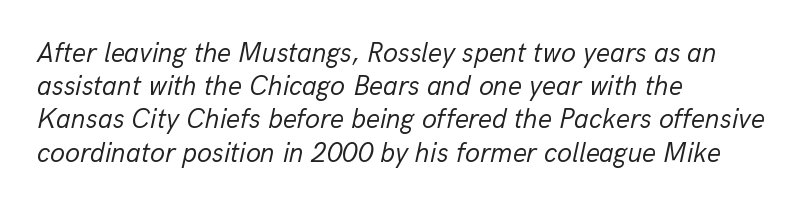
What stands out about the letter spacing? Nothing — it is the standard amount. Teacher's note: observe the even left margin — that is flush-left alignment. Slant detected: the letters are inclined. Rule under the text: the space is simply empty. Weight: in the light-to-regular range.
